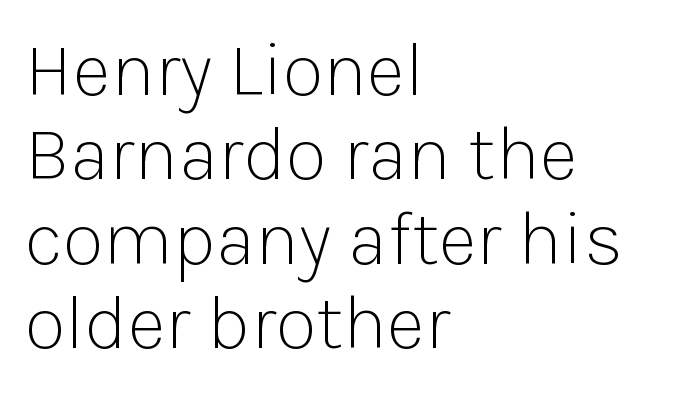
Q: Is the text bold? A: No.
Q: Is the text italic (slanted)? A: No, it is upright.
Q: Is the typeface a serif or a sans-serif typeface? A: Sans-serif.
Q: Is the text underlined? A: No.
Q: How is the paragraph aligned? A: Left-aligned.
Q: Is the spacing between letters normal or unusually wide? A: Normal.
Q: Is the spacing between lines tight, normal or loose? A: Tight.
Q: Width (condensed, normal, or wide)? A: Normal.
Q: Stroke contrast? A: Low.
Q: x-height? A: Medium.
Q: Monospaced? A: No.
